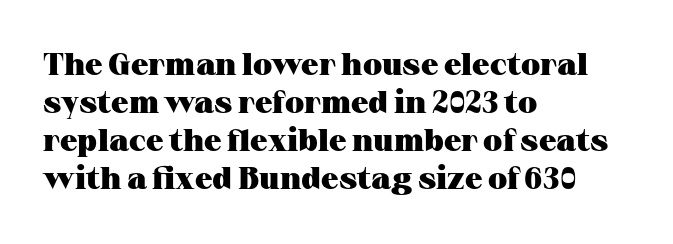
The image shows 31 px heavy, wide serif type, upright; set left-aligned, line spacing 1.23x, normal letter spacing, not underlined; medium stroke contrast and a medium x-height.
